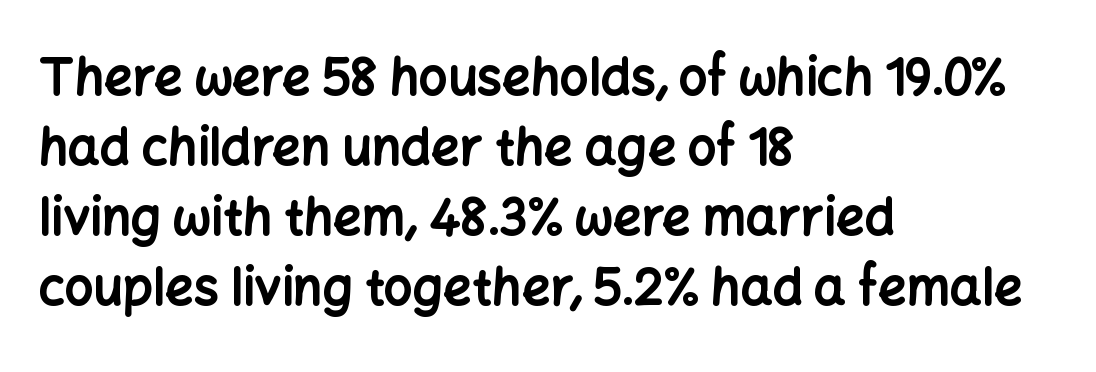
The passage shown is typed in a proportional face where columns would drift. The rendering uses a moderate line-height, typical for paragraphs. Stroke thickness is high; the sample reads as a true bold. Upright lettering throughout. The letters carry no serifs — their stems end cleanly without finishing strokes. Teacher's note: observe the even left margin — that is flush-left alignment.
